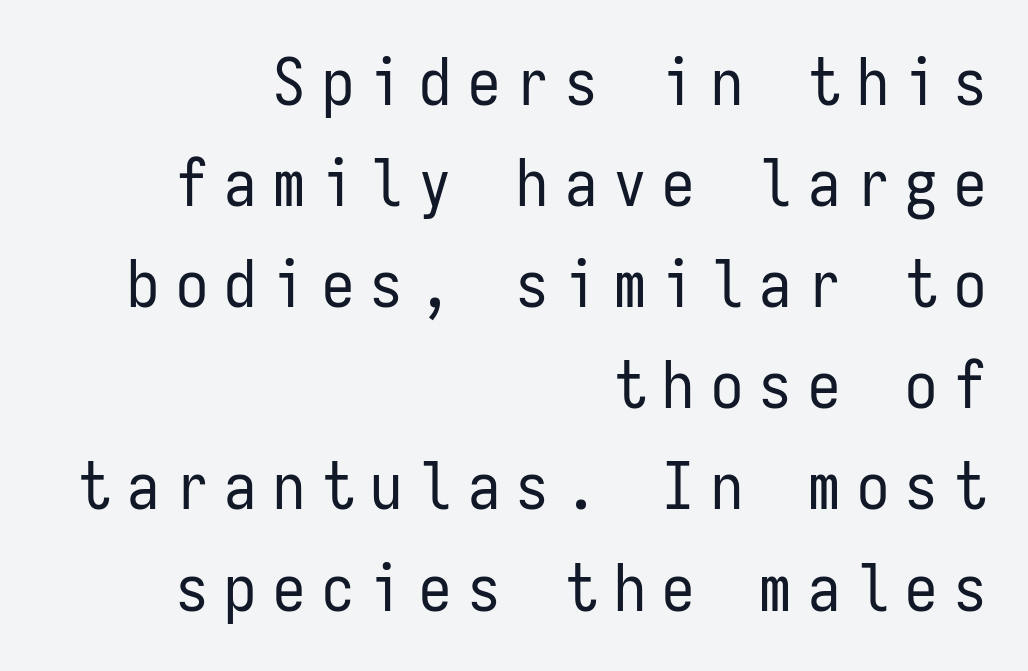
The image shows 64 px regular-weight, condensed sans-serif type, upright, monospaced; set right-aligned, normal line spacing (1.58x), unusually wide letter spacing (+0.26 em), not underlined; low stroke contrast and a medium x-height.
